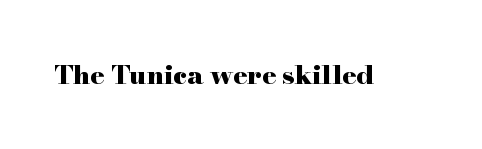
{"italic": "no", "bold": "yes", "underline": "no", "letter_spacing": "normal", "letter_spacing_em": 0.0, "glyph_px": 26}
